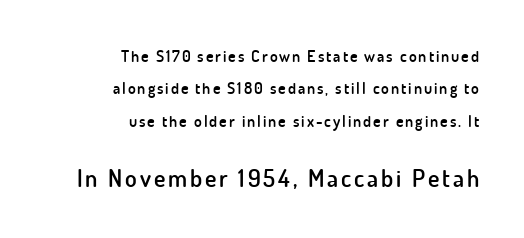
Q: Is the text bold? A: Semi-bold.
Q: Is the text italic (slanted)? A: No, it is upright.
Q: Is the text underlined? A: No.
Q: How is the paragraph aligned? A: Right-aligned.
Q: Is the spacing between lines tight, normal or loose? A: Loose.
Q: Which block of text is set in a larger size, the first (top) or the second (bottom)? A: The second (bottom) one.
